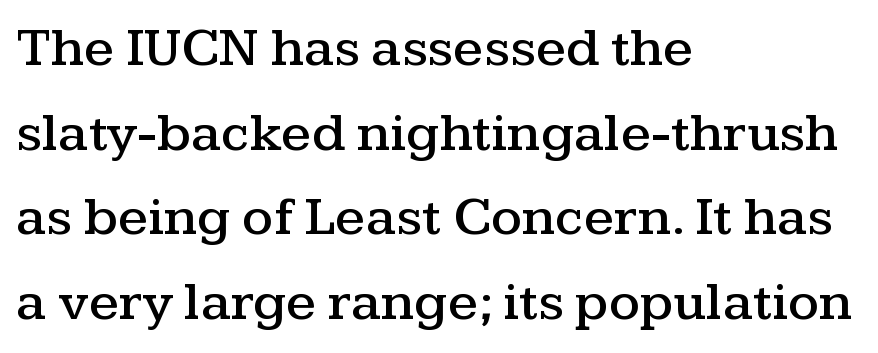
The lettering holds an erect, upright posture throughout. The passage shown is typed in a proportional face where columns would drift. If you measured baseline to baseline, you'd find a middling distance. The horizontal fit of the characters is conventional and even.
